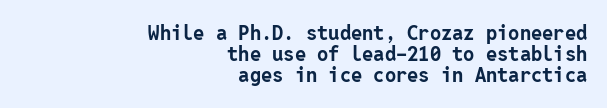
Standard letterfit; no display-style spreading of the glyphs. Descender tails drop into unmarked territory. Which margin do the lines hug? The right one — the left edge is uneven. Unlike italic type, these characters show no tilt at all. Horizontal bands of white between lines are thin slivers. On the weight axis this lands at bold, roughly 700.
